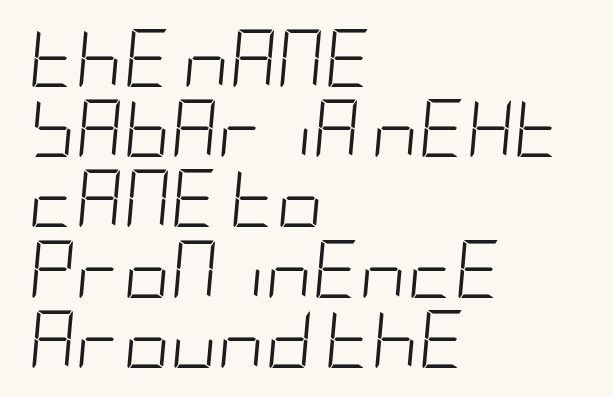
Visually the block forms a straight wall on the left and a jagged coastline on the right. The space beneath each line is pristine and unruled. Vertical stems look standard width or narrower in stroke. Slant detected: the letters are inclined.
